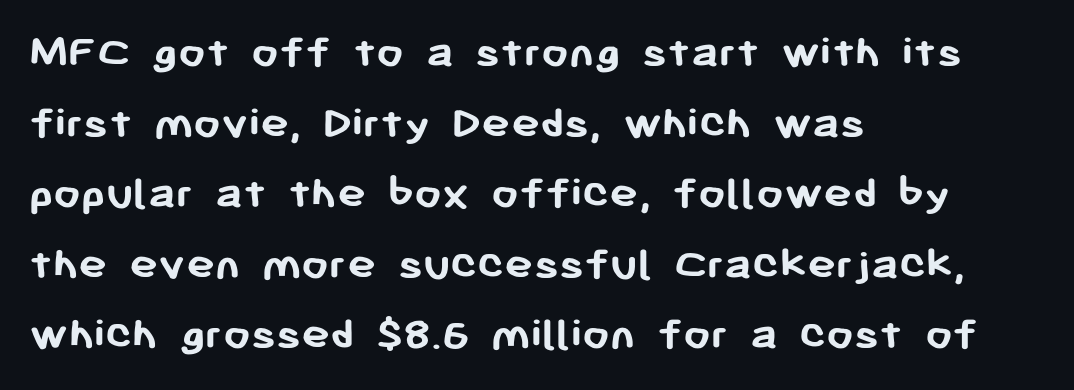
{"serif": "no", "italic": "no", "bold": "yes", "weight": "semibold", "width": "normal", "stroke_contrast": "low", "x_height": "medium", "monospaced": "no", "underline": "no", "align": "left", "line_spacing": "normal", "line_spacing_ratio": 1.47, "letter_spacing": "normal", "letter_spacing_em": 0.0, "glyph_px": 48}
